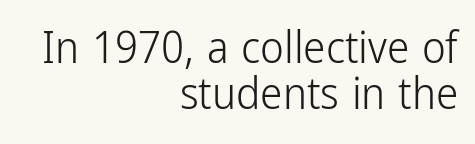
{"serif": "no", "italic": "no", "bold": "no", "weight": "light", "width": "condensed", "stroke_contrast": "low", "x_height": "medium", "monospaced": "no", "underline": "no", "align": "right", "line_spacing": "tight", "line_spacing_ratio": 1.03, "letter_spacing": "normal", "letter_spacing_em": 0.0, "glyph_px": 45}
